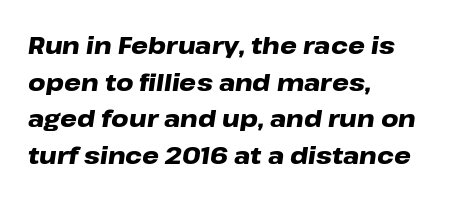
The image shows 24 px bold type, italic (leaning right); set left-aligned, normal line spacing (1.53x), normal letter spacing, not underlined.
